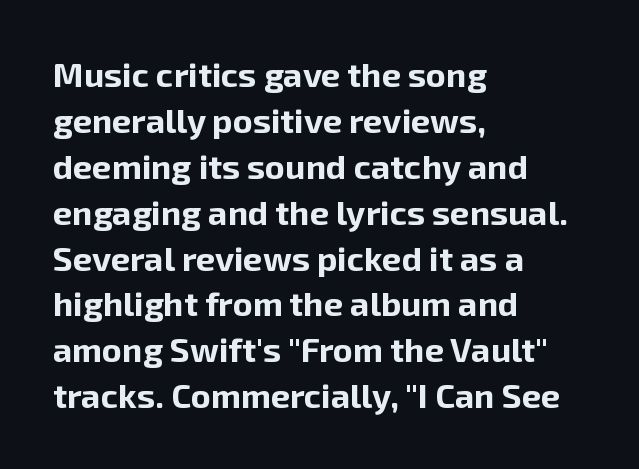
Q: Is the text bold? A: Yes.
Q: Is the text italic (slanted)? A: No, it is upright.
Q: Is the typeface a serif or a sans-serif typeface? A: Sans-serif.
Q: Is the text underlined? A: No.
Q: How is the paragraph aligned? A: Left-aligned.
Q: Is the spacing between letters normal or unusually wide? A: Normal.
Q: Is the spacing between lines tight, normal or loose? A: Normal.
Q: Width (condensed, normal, or wide)? A: Normal.
Q: Stroke contrast? A: Low.
Q: x-height? A: Medium.
Q: Monospaced? A: No.
